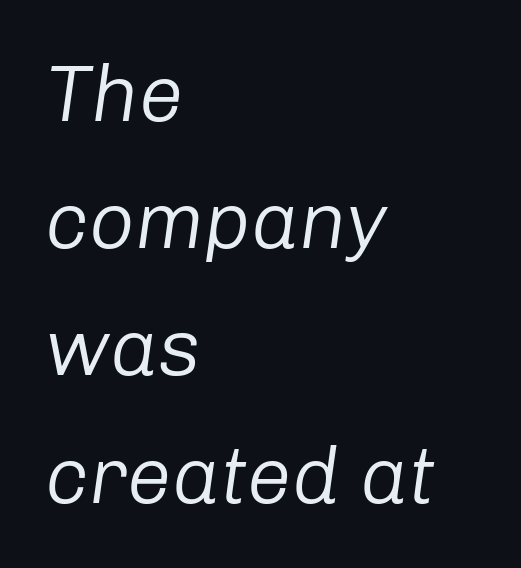
{"italic": "yes", "lean": "right", "slant_degrees": 8, "bold": "no", "weight": "regular", "width": "normal", "stroke_contrast": "low", "x_height": "medium", "monospaced": "no", "underline": "no", "align": "left", "line_spacing": "normal", "line_spacing_ratio": 1.59, "letter_spacing": "normal", "letter_spacing_em": 0.0, "glyph_px": 80}
